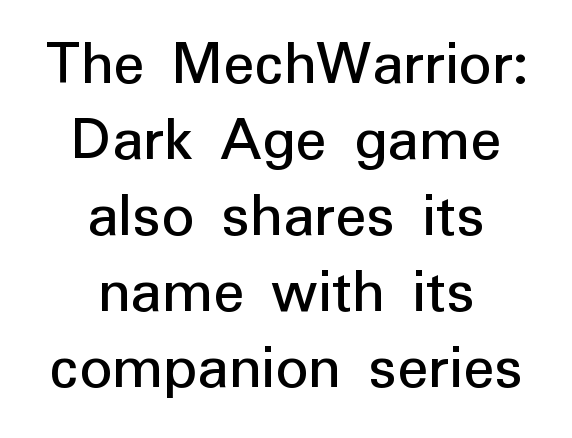
The image shows 65 px regular-weight sans-serif type, upright; set centered, line spacing 1.17x, normal letter spacing, not underlined; low stroke contrast and a medium x-height.
